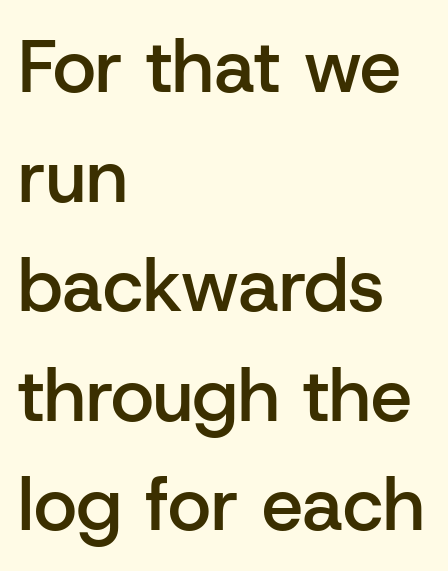
Q: Is the text bold? A: Semi-bold.
Q: Is the text italic (slanted)? A: No, it is upright.
Q: Is the typeface a serif or a sans-serif typeface? A: Sans-serif.
Q: Is the text underlined? A: No.
Q: How is the paragraph aligned? A: Left-aligned.
Q: Is the spacing between letters normal or unusually wide? A: Normal.
Q: Is the spacing between lines tight, normal or loose? A: Normal.
Q: Width (condensed, normal, or wide)? A: Normal.
Q: Stroke contrast? A: Low.
Q: x-height? A: Medium.
Q: Monospaced? A: No.
